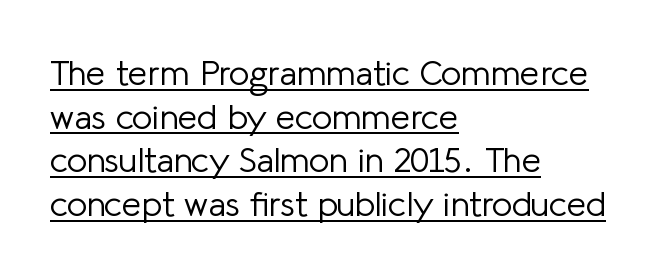
Q: Is the text bold? A: No.
Q: Is the text italic (slanted)? A: No, it is upright.
Q: Is the typeface a serif or a sans-serif typeface? A: Sans-serif.
Q: Is the text underlined? A: Yes.
Q: How is the paragraph aligned? A: Left-aligned.
Q: Is the spacing between letters normal or unusually wide? A: Normal.
Q: Is the spacing between lines tight, normal or loose? A: Normal.
Q: Width (condensed, normal, or wide)? A: Normal.
Q: Stroke contrast? A: Low.
Q: x-height? A: Medium.
Q: Monospaced? A: No.
